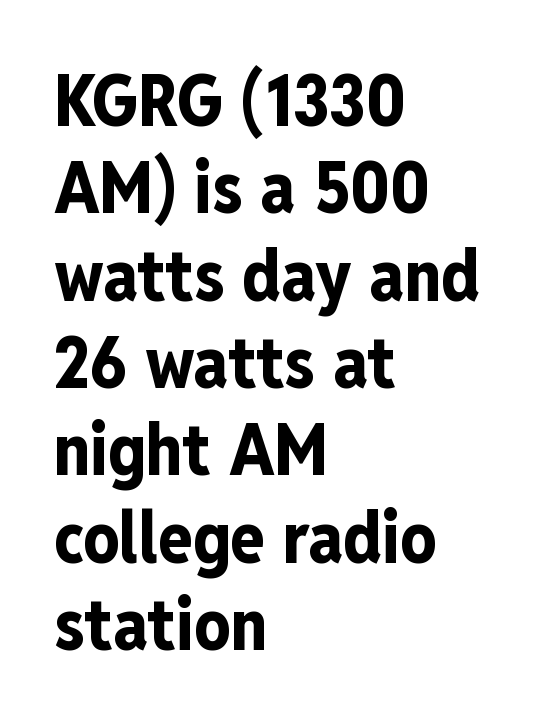
The passage shown has conventional tracking throughout. The letters advance in unequal steps, a hallmark of proportional type. Horizontal alignment here is leftward, the default for most running prose. Is the type bold? Yes — the strokes are clearly thick and heavy. Typographically, this falls in the sans-serif category. Style check: upright.
